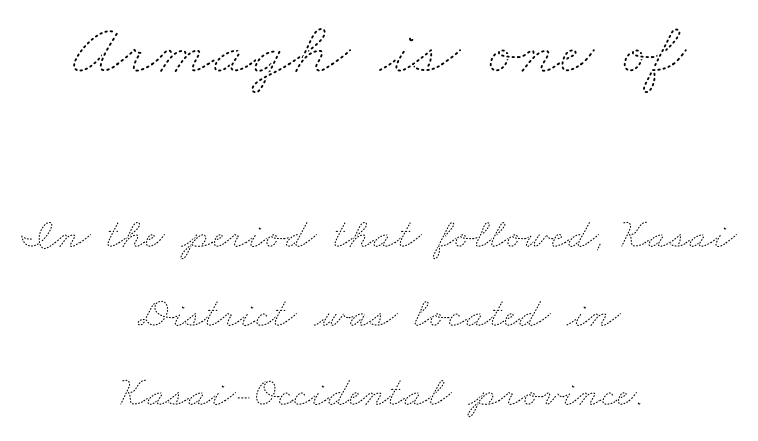
{"bold": "no", "weight": "thin", "width": "wide", "stroke_contrast": "medium", "x_height": "small", "monospaced": "no", "underline": "no", "align": "center", "line_spacing_ratio": 1.83, "letter_spacing": "normal", "letter_spacing_em": 0.0, "larger_block": "first", "size_ratio": 1.74, "glyph_px": 75}
